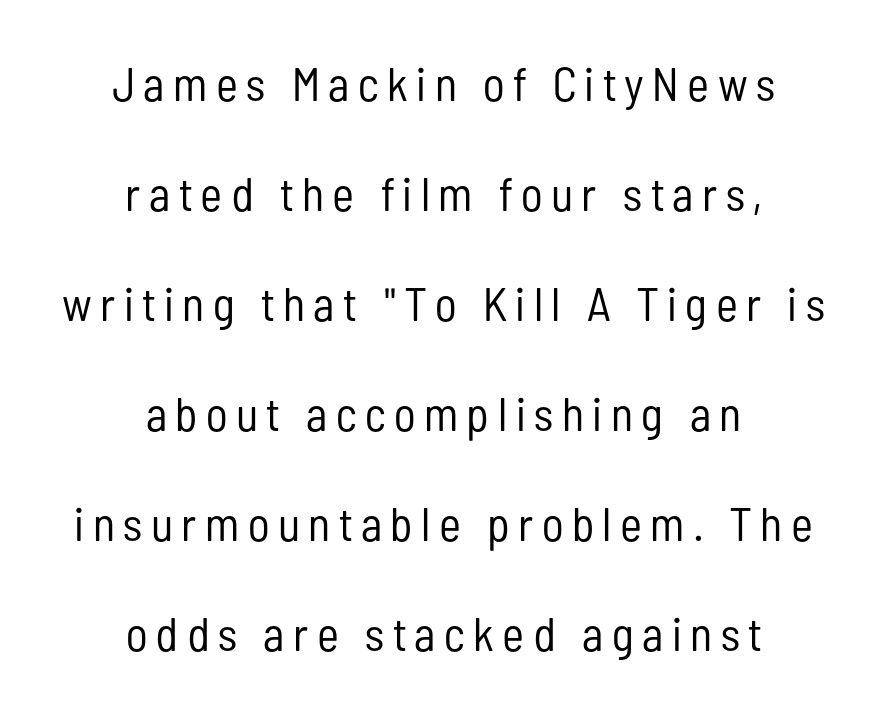
Any mark beneath the type? The region is blank. Nope, no serifs anywhere on these letters. These lines are centered, leaving both edges ragged. Note the varied advance widths — an 'i' is clearly narrower than an 'm'. Is the stroke heavy? The answer is a plain regular-or-lighter. This is roman type, the default non-slanted kind.
